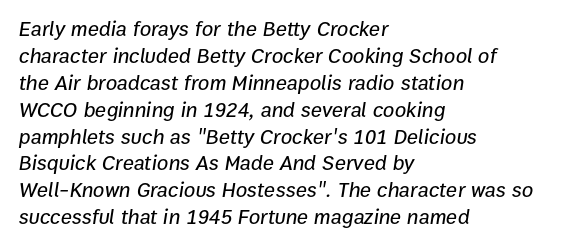
The image shows 21 px text type, italic (leaning right); set left-aligned, normal line spacing (1.28x), normal letter spacing, not underlined.
